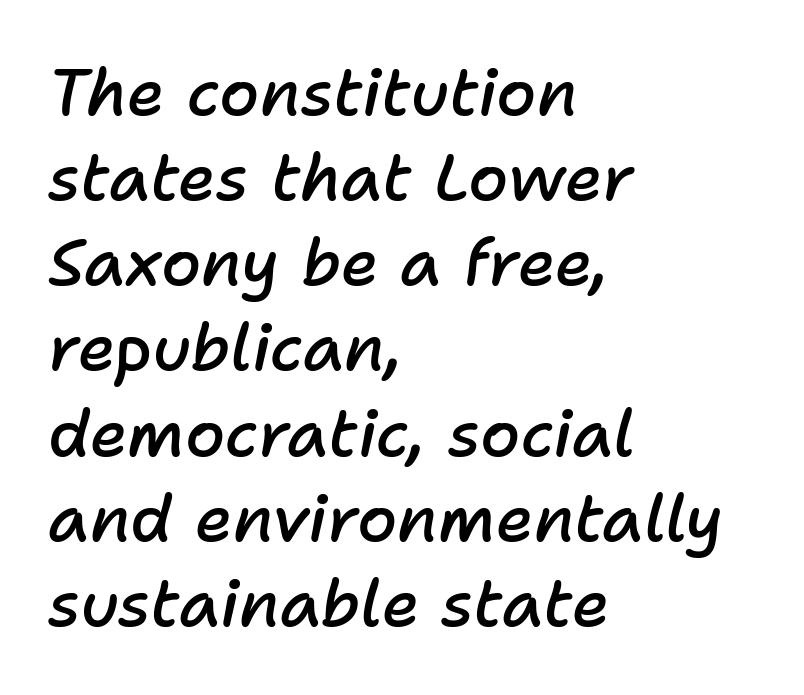
The image shows 65 px semibold type, italic (leaning right); set left-aligned, normal line spacing (1.31x), normal letter spacing, not underlined; low stroke contrast and a medium x-height.
